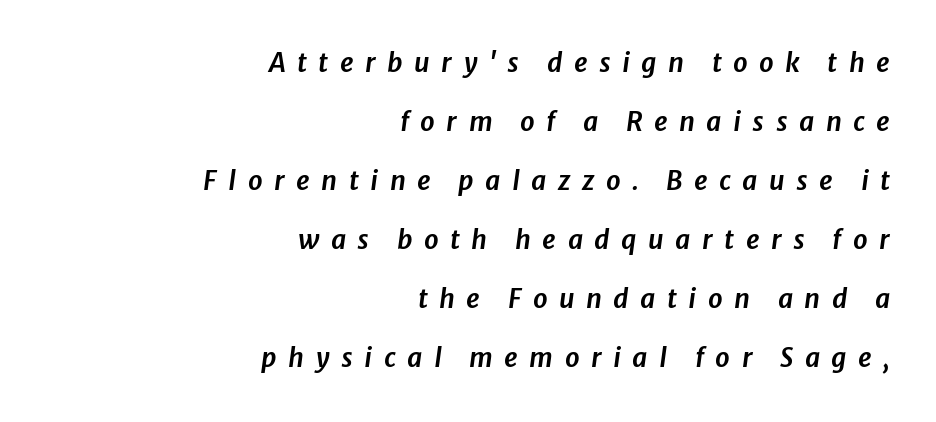
The whole block is typeset with a tilt. The space between consecutive lines is lavish. Notice how the passage keeps a crisp vertical edge on the right only. Each word looks stretched out because of the extra space between its letters.
